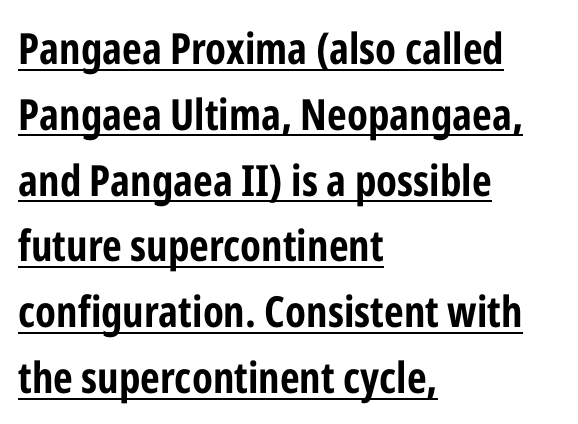
Q: Is the text bold? A: Yes.
Q: Is the text italic (slanted)? A: No, it is upright.
Q: Is the typeface a serif or a sans-serif typeface? A: Sans-serif.
Q: Is the text underlined? A: Yes.
Q: How is the paragraph aligned? A: Left-aligned.
Q: Is the spacing between letters normal or unusually wide? A: Normal.
Q: Is the spacing between lines tight, normal or loose? A: Normal.
Q: Width (condensed, normal, or wide)? A: Condensed.
Q: Stroke contrast? A: Low.
Q: x-height? A: Medium.
Q: Monospaced? A: No.
